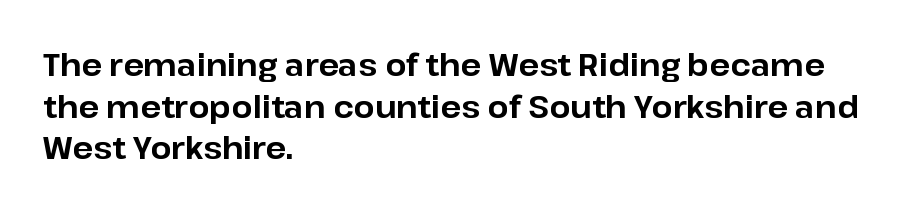
The image shows 30 px bold sans-serif type, upright; set left-aligned, normal line spacing (1.39x), normal letter spacing, not underlined; low stroke contrast and a medium x-height.
